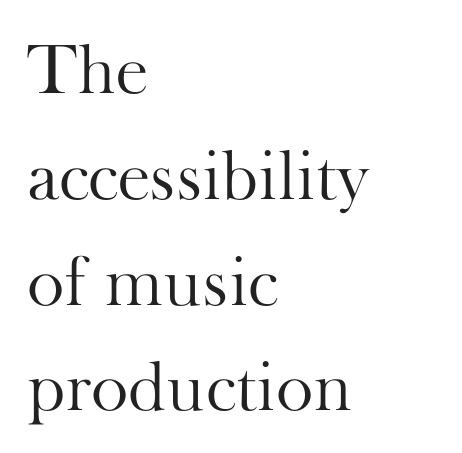
The image shows 71 px light serif type, upright; set left-aligned, normal line spacing (1.49x), normal letter spacing, not underlined; high stroke contrast and a small x-height.
